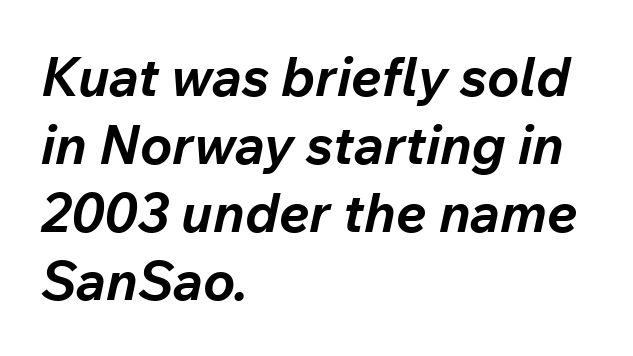
The image shows 54 px bold type, italic (leaning right); set left-aligned, normal line spacing (1.26x), normal letter spacing, not underlined; low stroke contrast and a medium x-height.
